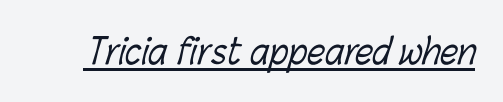
The image shows 35 px light, condensed type; set normal letter spacing, underlined; low stroke contrast and a medium x-height.
